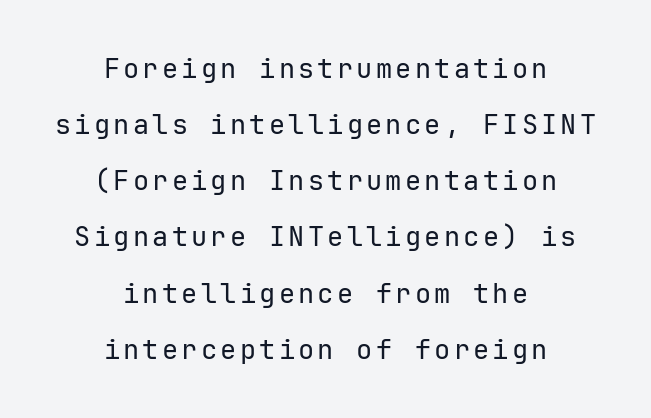
{"italic": "no", "bold": "no", "underline": "no", "align": "center", "line_spacing": "loose", "line_spacing_ratio": 2.08, "glyph_px": 27}
